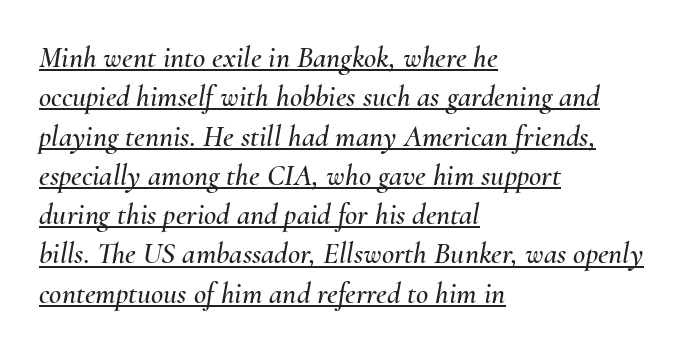
Q: Is the text italic (slanted)? A: Yes, it leans right by about 10 degrees.
Q: Is the text underlined? A: Yes.
Q: How is the paragraph aligned? A: Left-aligned.
Q: Is the spacing between letters normal or unusually wide? A: Normal.
Q: Is the spacing between lines tight, normal or loose? A: Normal.
Q: Width (condensed, normal, or wide)? A: Normal.
Q: Stroke contrast? A: Medium.
Q: x-height? A: Small.
Q: Monospaced? A: No.
